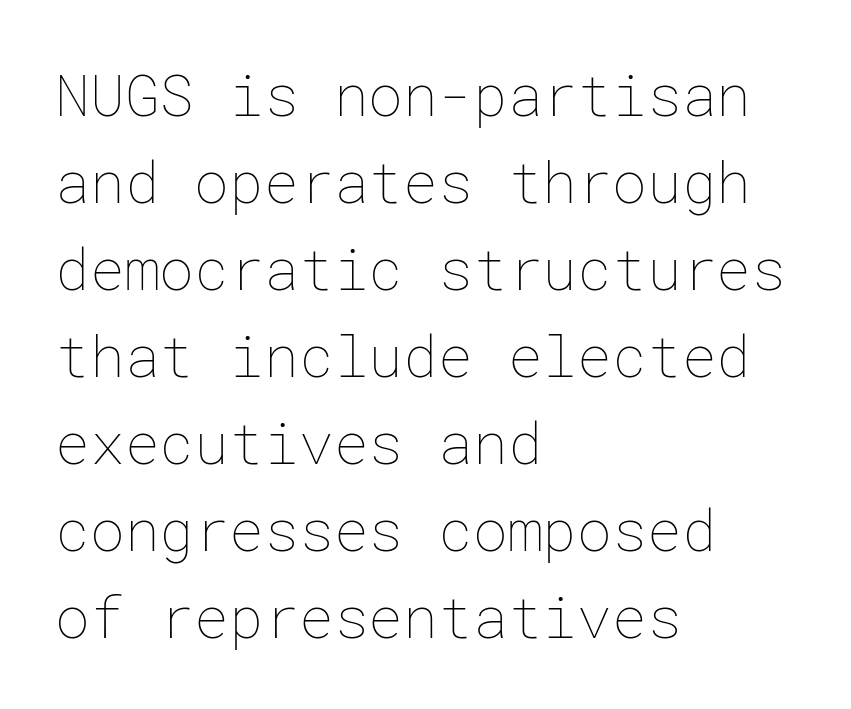
Q: Is the text bold? A: No.
Q: Is the text italic (slanted)? A: No, it is upright.
Q: Is the text underlined? A: No.
Q: How is the paragraph aligned? A: Left-aligned.
Q: Is the spacing between letters normal or unusually wide? A: Normal.
Q: Is the spacing between lines tight, normal or loose? A: Normal.
Q: Width (condensed, normal, or wide)? A: Normal.
Q: Stroke contrast? A: Low.
Q: x-height? A: Medium.
